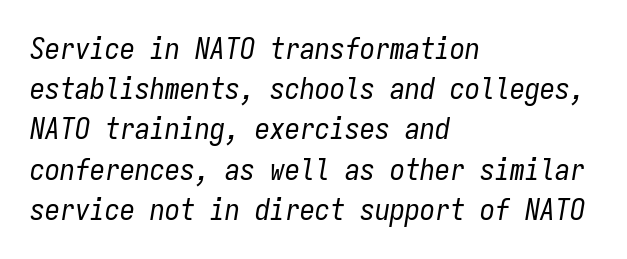
Teacher's note: observe the even left margin — that is flush-left alignment. The rendering uses typewriter-style spacing with identical character cells. The tracking reads as untouched default to a designer's eye. A typesetter would call this leading conventional body-copy spacing. Heft: none added — not bold.
